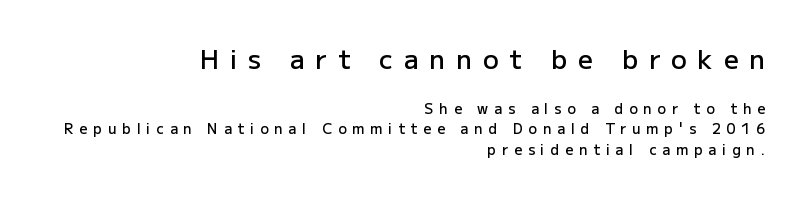
{"italic": "no", "bold": "semi", "underline": "no", "align": "right", "line_spacing": "normal", "line_spacing_ratio": 1.46, "letter_spacing": "wide", "letter_spacing_em": 0.42, "larger_block": "first", "size_ratio": 1.86, "glyph_px": 26}
